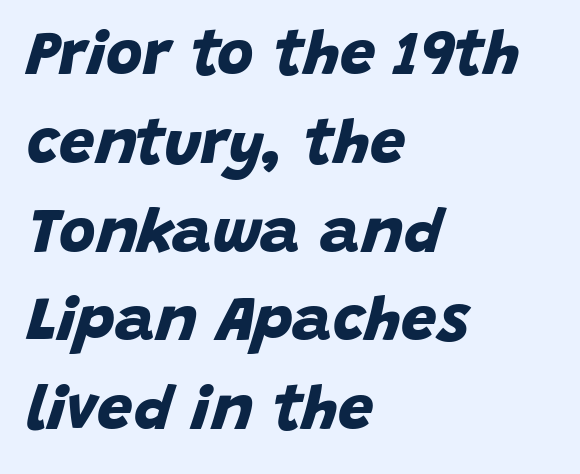
Does the weight exceed regular? Yes, all the way to bold. The designer left line spacing at the default. The font family rendered here belongs to the sans-serif group. If you drew a ruler down the left edge, every line would touch it. Any mark beneath the type? The region is blank.
